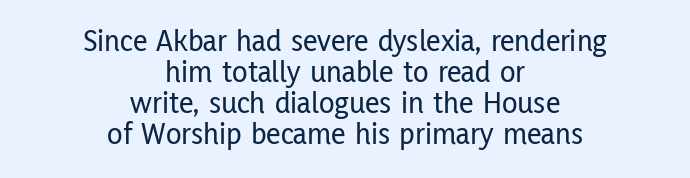
The type is set solid horizontally, with unmodified tracking. Regarding serifs, this sample does without them. Is the block centered? Yes — each line is placed symmetrically about the middle. Varying glyph widths throughout — classic text-font behaviour. Nope, not italic — everything's standing straight. Quick note: underline off.
